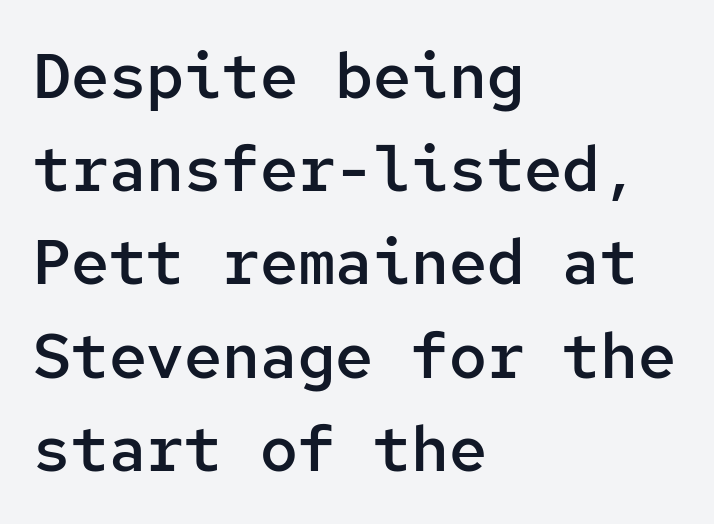
Q: Is the text bold? A: Semi-bold.
Q: Is the text italic (slanted)? A: No, it is upright.
Q: Is the typeface a serif or a sans-serif typeface? A: Sans-serif.
Q: Is the text underlined? A: No.
Q: How is the paragraph aligned? A: Left-aligned.
Q: Is the spacing between letters normal or unusually wide? A: Normal.
Q: Is the spacing between lines tight, normal or loose? A: Normal.
Q: Width (condensed, normal, or wide)? A: Normal.
Q: Stroke contrast? A: Low.
Q: x-height? A: Medium.
Q: Monospaced? A: Yes.
